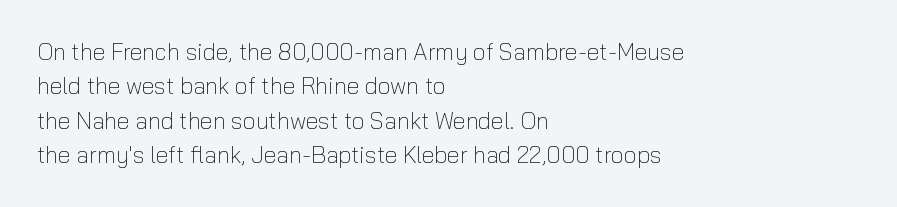
Q: Is the text bold? A: No.
Q: Is the text italic (slanted)? A: No, it is upright.
Q: Is the text underlined? A: No.
Q: How is the paragraph aligned? A: Left-aligned.
Q: Is the spacing between letters normal or unusually wide? A: Normal.
Q: Is the spacing between lines tight, normal or loose? A: Normal.
